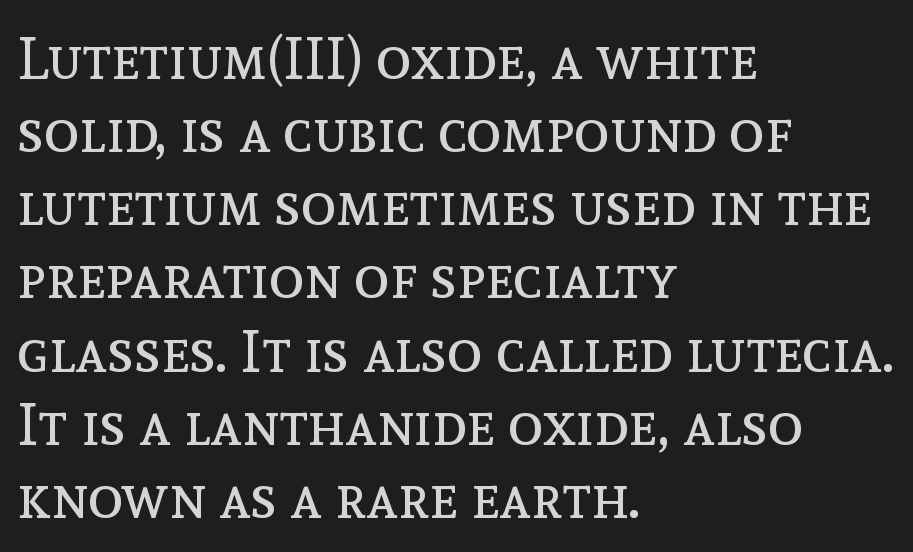
The image shows 59 px regular-weight type, upright; set left-aligned, line spacing 1.24x, normal letter spacing, not underlined; a medium x-height.
